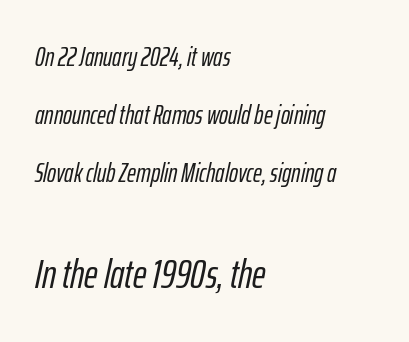
{"italic": "yes", "lean": "right", "slant_degrees": 12, "width": "condensed", "stroke_contrast": "low", "x_height": "medium", "monospaced": "no", "underline": "no", "align": "left", "line_spacing": "loose", "line_spacing_ratio": 2.14, "letter_spacing": "normal", "letter_spacing_em": 0.0, "larger_block": "second", "size_ratio": 1.52, "glyph_px": 41}
